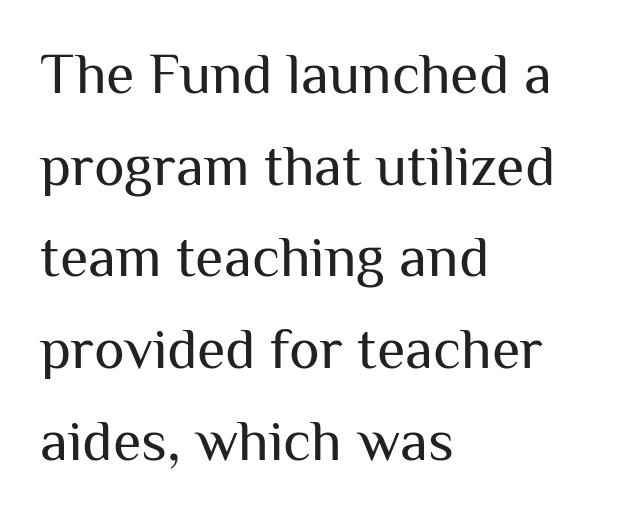
Q: Is the text bold? A: No.
Q: Is the text italic (slanted)? A: No, it is upright.
Q: Is the typeface a serif or a sans-serif typeface? A: Sans-serif.
Q: Is the text underlined? A: No.
Q: How is the paragraph aligned? A: Left-aligned.
Q: Is the spacing between letters normal or unusually wide? A: Normal.
Q: Is the spacing between lines tight, normal or loose? A: Normal.
Q: Width (condensed, normal, or wide)? A: Normal.
Q: Stroke contrast? A: Medium.
Q: x-height? A: Medium.
Q: Monospaced? A: No.
